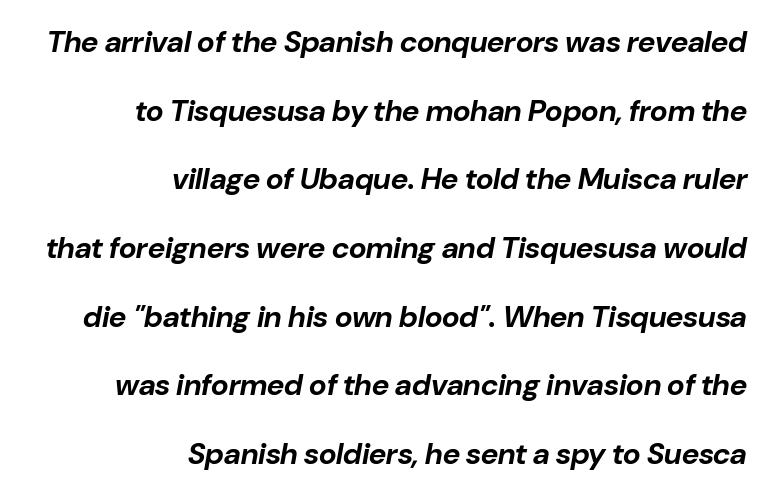
Q: Is the text bold? A: Yes.
Q: Is the text italic (slanted)? A: Yes, it leans right by about 10 degrees.
Q: Is the text underlined? A: No.
Q: How is the paragraph aligned? A: Right-aligned.
Q: Is the spacing between letters normal or unusually wide? A: Normal.
Q: Is the spacing between lines tight, normal or loose? A: Loose.
Q: Width (condensed, normal, or wide)? A: Normal.
Q: Stroke contrast? A: Low.
Q: x-height? A: Medium.
Q: Monospaced? A: No.
